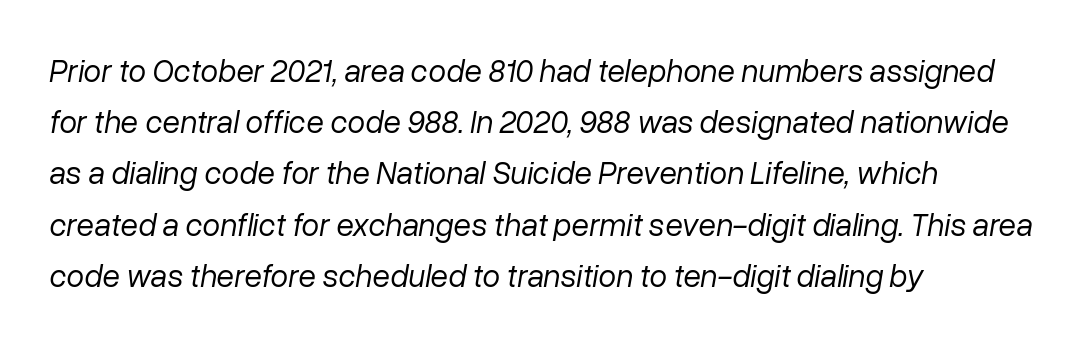
{"italic": "yes", "lean": "right", "slant_degrees": 10, "bold": "no", "weight": "regular", "width": "normal", "stroke_contrast": "low", "x_height": "medium", "monospaced": "no", "underline": "no", "align": "left", "line_spacing": "normal", "line_spacing_ratio": 1.6, "letter_spacing": "normal", "letter_spacing_em": 0.0, "glyph_px": 32}
